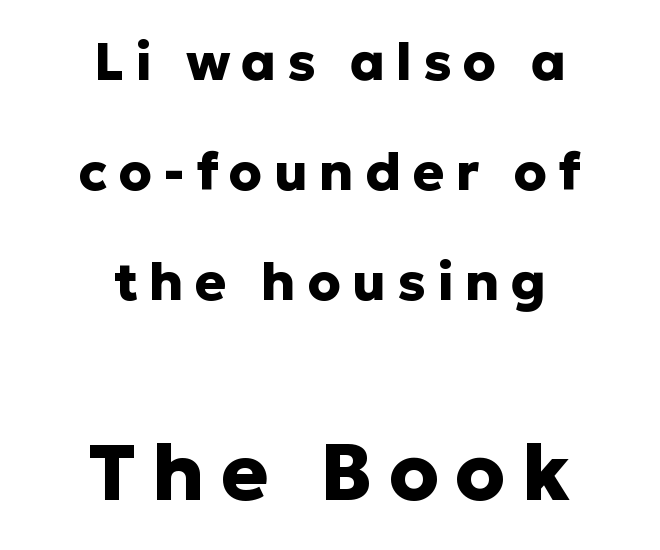
Q: Is the text bold? A: Yes.
Q: Is the text italic (slanted)? A: No, it is upright.
Q: Is the typeface a serif or a sans-serif typeface? A: Sans-serif.
Q: Is the text underlined? A: No.
Q: How is the paragraph aligned? A: Centered.
Q: Is the spacing between letters normal or unusually wide? A: Unusually wide.
Q: Is the spacing between lines tight, normal or loose? A: Loose.
Q: Which block of text is set in a larger size, the first (top) or the second (bottom)? A: The second (bottom) one.
Q: Width (condensed, normal, or wide)? A: Normal.
Q: Stroke contrast? A: Low.
Q: x-height? A: Medium.
Q: Monospaced? A: No.
